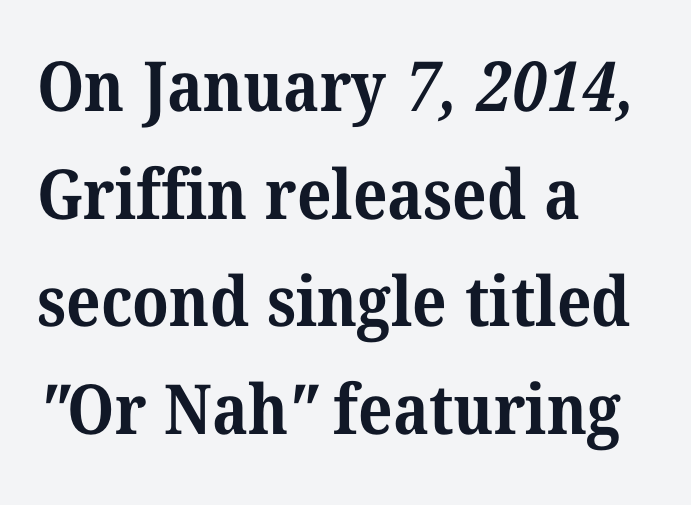
{"serif": "yes", "bold": "yes", "weight": "bold", "width": "normal", "stroke_contrast": "medium", "x_height": "medium", "monospaced": "no", "underline": "no", "align": "left", "line_spacing": "normal", "line_spacing_ratio": 1.56, "letter_spacing": "normal", "letter_spacing_em": 0.0, "glyph_px": 69}
